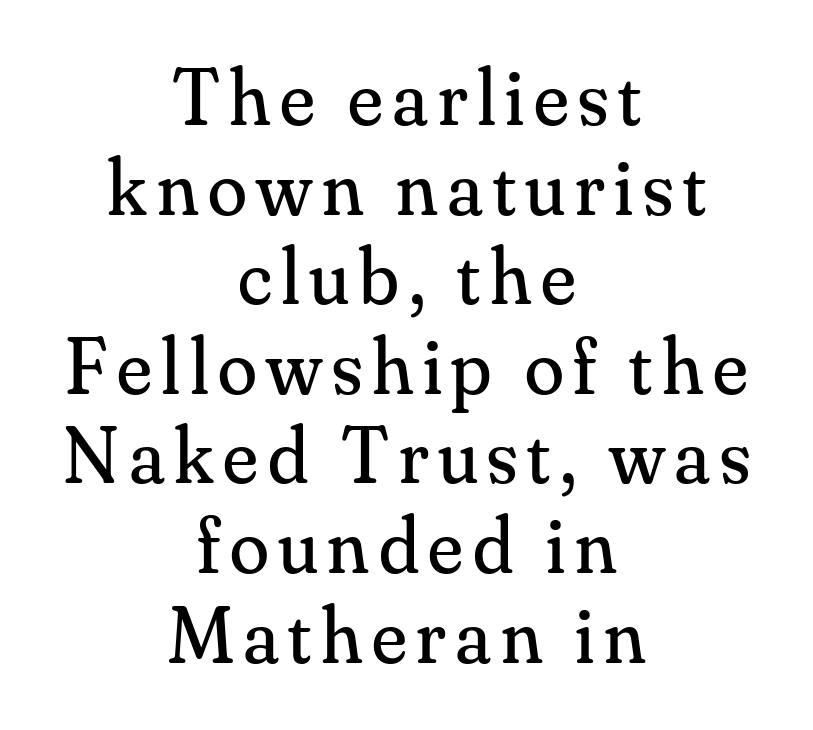
Q: Is the text bold? A: No.
Q: Is the text italic (slanted)? A: No, it is upright.
Q: Is the typeface a serif or a sans-serif typeface? A: Serif.
Q: Is the text underlined? A: No.
Q: How is the paragraph aligned? A: Centered.
Q: Is the spacing between lines tight, normal or loose? A: Tight.
Q: Width (condensed, normal, or wide)? A: Normal.
Q: Stroke contrast? A: Medium.
Q: x-height? A: Small.
Q: Monospaced? A: No.
